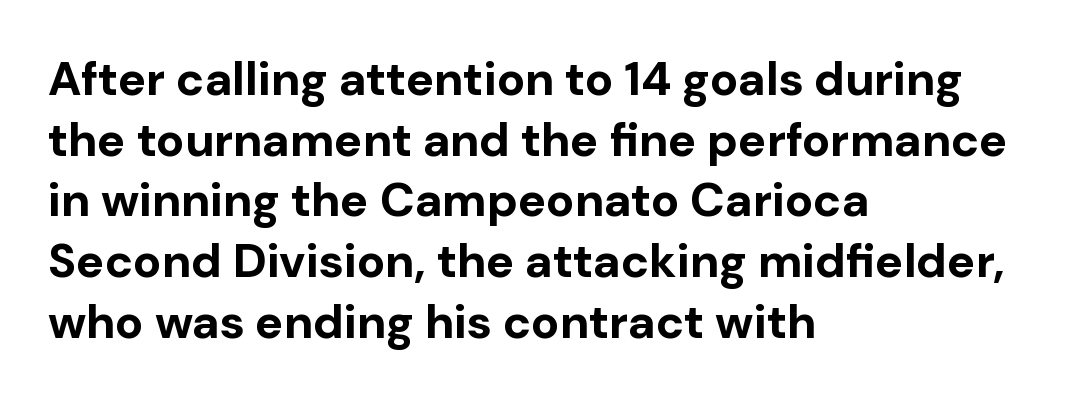
Q: Is the text bold? A: Yes.
Q: Is the text italic (slanted)? A: No, it is upright.
Q: Is the typeface a serif or a sans-serif typeface? A: Sans-serif.
Q: Is the text underlined? A: No.
Q: How is the paragraph aligned? A: Left-aligned.
Q: Is the spacing between letters normal or unusually wide? A: Normal.
Q: Is the spacing between lines tight, normal or loose? A: Normal.
Q: Width (condensed, normal, or wide)? A: Normal.
Q: Stroke contrast? A: Low.
Q: x-height? A: Medium.
Q: Monospaced? A: No.
